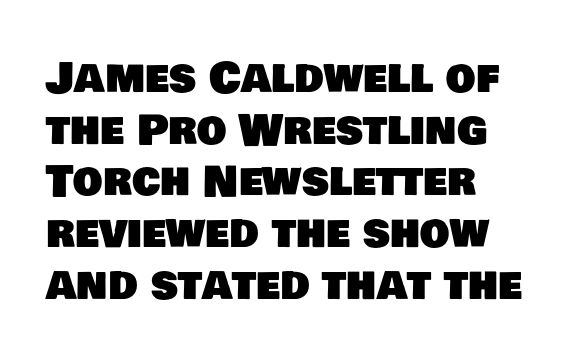
Q: Is the typeface a serif or a sans-serif typeface? A: Sans-serif.
Q: Is the text underlined? A: No.
Q: How is the paragraph aligned? A: Left-aligned.
Q: Is the spacing between letters normal or unusually wide? A: Normal.
Q: Width (condensed, normal, or wide)? A: Normal.
Q: Stroke contrast? A: Low.
Q: x-height? A: Large.
Q: Monospaced? A: No.
